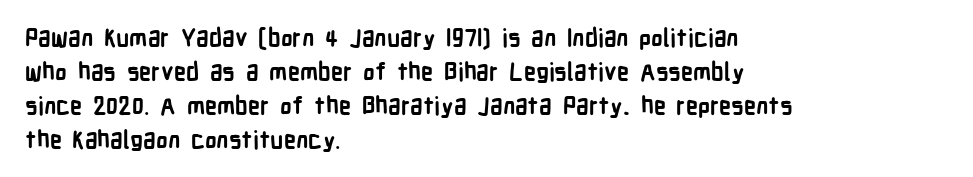
{"italic": "no", "bold": "yes", "underline": "no", "align": "left", "line_spacing": "normal", "line_spacing_ratio": 1.41, "letter_spacing": "normal", "letter_spacing_em": 0.0, "glyph_px": 24}
